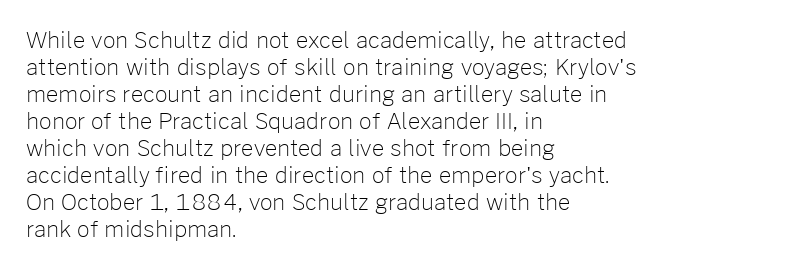
Beneath every word, the page is bare. The lettering holds an erect, upright posture throughout. Caption: face not bold, strokes unweighted. The gaps between neighbouring characters are ordinary and unremarkable.
